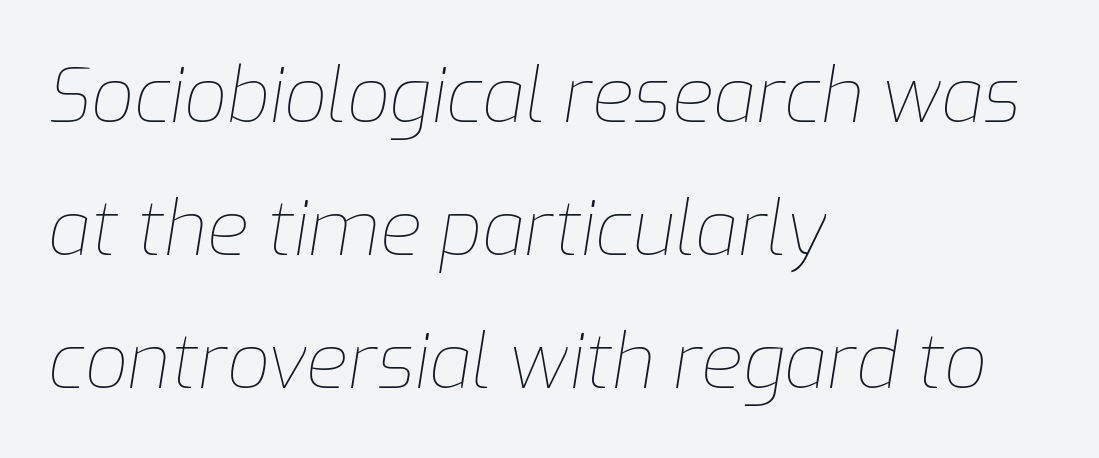
Q: Is the text bold? A: No.
Q: Is the text italic (slanted)? A: Yes, it leans right by about 9 degrees.
Q: Is the text underlined? A: No.
Q: How is the paragraph aligned? A: Left-aligned.
Q: Is the spacing between letters normal or unusually wide? A: Normal.
Q: Width (condensed, normal, or wide)? A: Normal.
Q: Stroke contrast? A: Low.
Q: x-height? A: Medium.
Q: Monospaced? A: No.
